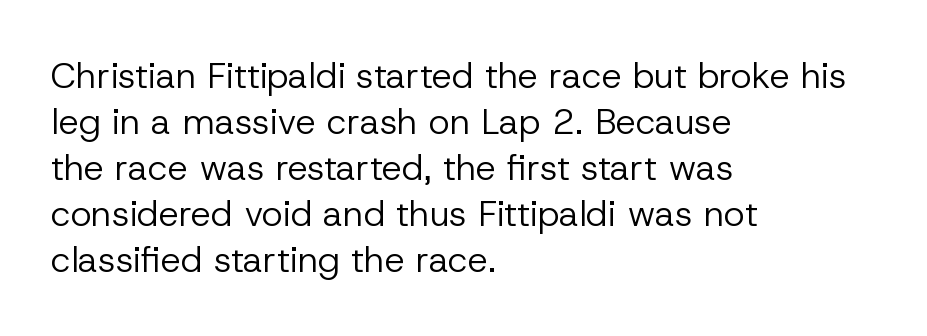
Q: Is the text bold? A: No.
Q: Is the text italic (slanted)? A: No, it is upright.
Q: Is the typeface a serif or a sans-serif typeface? A: Sans-serif.
Q: Is the text underlined? A: No.
Q: How is the paragraph aligned? A: Left-aligned.
Q: Is the spacing between letters normal or unusually wide? A: Normal.
Q: Is the spacing between lines tight, normal or loose? A: Normal.
Q: Width (condensed, normal, or wide)? A: Normal.
Q: Stroke contrast? A: Low.
Q: x-height? A: Medium.
Q: Monospaced? A: No.
